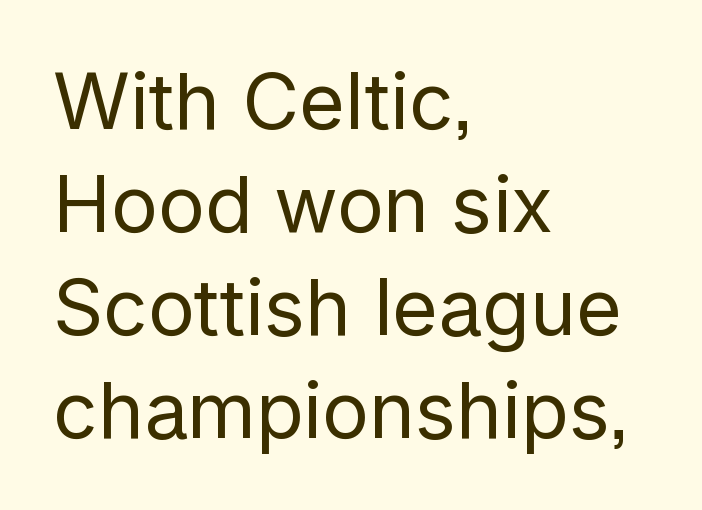
The image shows 78 px regular-weight sans-serif type, upright; set left-aligned, normal line spacing (1.32x), normal letter spacing, not underlined; low stroke contrast and a medium x-height.
